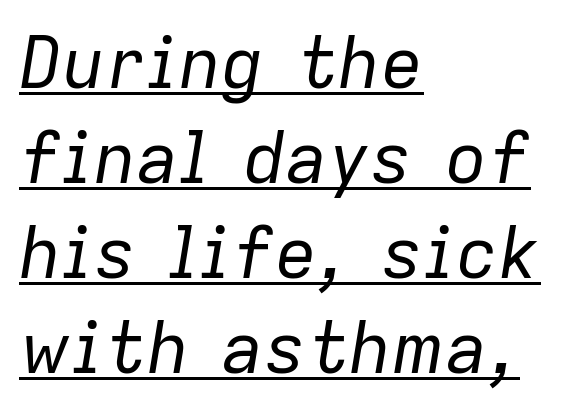
{"italic": "yes", "lean": "right", "slant_degrees": 9, "bold": "no", "weight": "regular", "width": "normal", "stroke_contrast": "low", "x_height": "medium", "monospaced": "no", "underline": "yes", "align": "left", "line_spacing": "normal", "line_spacing_ratio": 1.34, "letter_spacing": "normal", "letter_spacing_em": 0.0, "glyph_px": 71}
